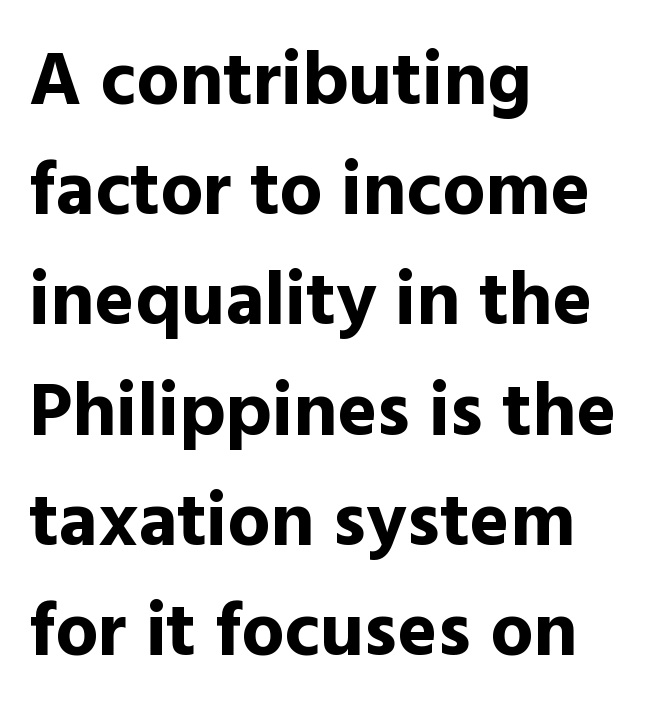
The image shows 76 px bold sans-serif type, upright; set left-aligned, normal line spacing (1.45x), normal letter spacing, not underlined; a medium x-height.
